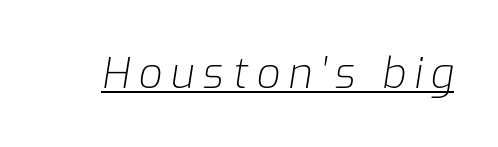
{"italic": "yes", "lean": "right", "slant_degrees": 9, "bold": "no", "weight": "light", "width": "normal", "stroke_contrast": "low", "x_height": "medium", "monospaced": "no", "underline": "yes", "letter_spacing": "wide", "letter_spacing_em": 0.2, "glyph_px": 42}
